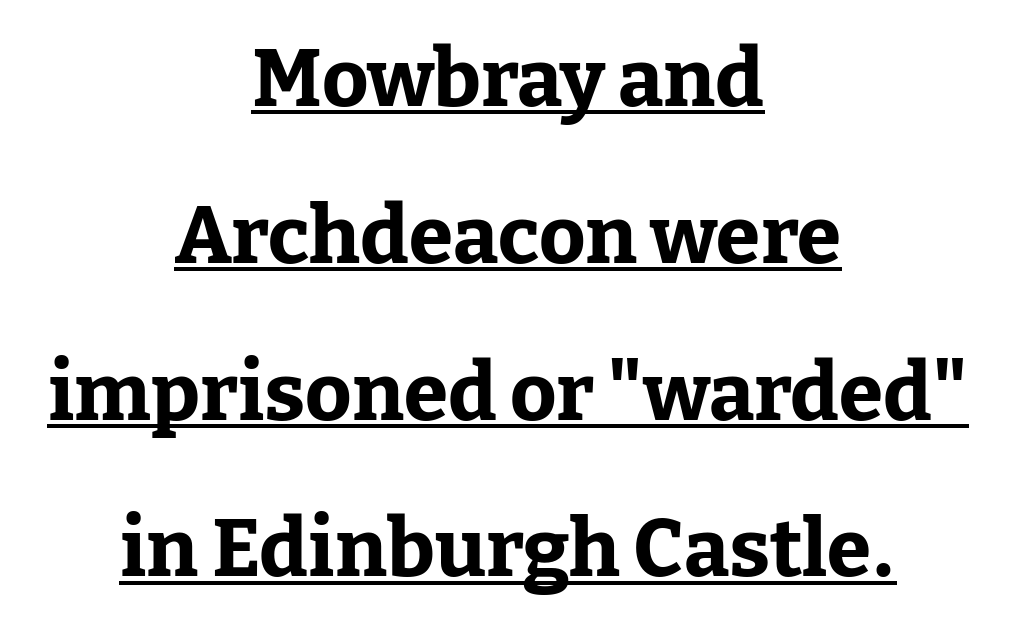
The image shows 80 px bold serif type, upright; set centered, loose line spacing (1.96x), normal letter spacing, underlined; low stroke contrast and a medium x-height.
